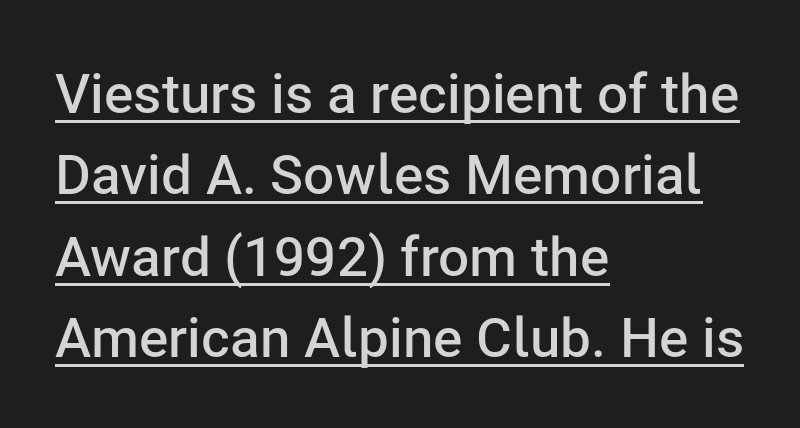
Q: Is the text bold? A: Semi-bold.
Q: Is the text italic (slanted)? A: No, it is upright.
Q: Is the typeface a serif or a sans-serif typeface? A: Sans-serif.
Q: Is the text underlined? A: Yes.
Q: How is the paragraph aligned? A: Left-aligned.
Q: Is the spacing between letters normal or unusually wide? A: Normal.
Q: Is the spacing between lines tight, normal or loose? A: Normal.
Q: Width (condensed, normal, or wide)? A: Normal.
Q: Stroke contrast? A: Low.
Q: x-height? A: Medium.
Q: Monospaced? A: No.
